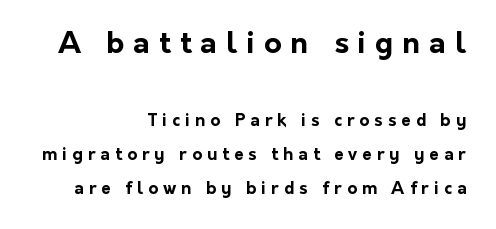
{"serif": "no", "italic": "no", "bold": "yes", "weight": "bold", "width": "normal", "stroke_contrast": "low", "x_height": "medium", "monospaced": "no", "underline": "no", "align": "right", "line_spacing": "loose", "line_spacing_ratio": 1.98, "letter_spacing": "wide", "letter_spacing_em": 0.3, "larger_block": "first", "size_ratio": 1.76, "glyph_px": 30}
